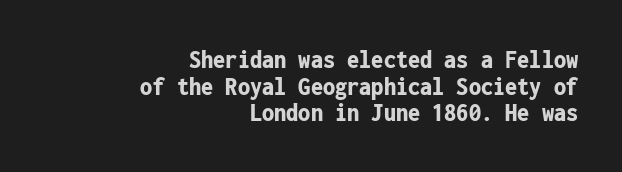
Q: Is the text bold? A: Yes.
Q: Is the text italic (slanted)? A: No, it is upright.
Q: Is the text underlined? A: No.
Q: How is the paragraph aligned? A: Right-aligned.
Q: Is the spacing between letters normal or unusually wide? A: Normal.
Q: Is the spacing between lines tight, normal or loose? A: Tight.
